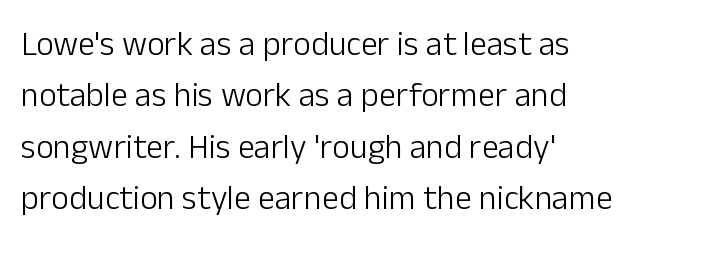
{"serif": "no", "italic": "no", "bold": "no", "weight": "light", "width": "normal", "stroke_contrast": "low", "x_height": "medium", "monospaced": "no", "underline": "no", "align": "left", "line_spacing": "normal", "line_spacing_ratio": 1.51, "letter_spacing": "normal", "letter_spacing_em": 0.0, "glyph_px": 34}
